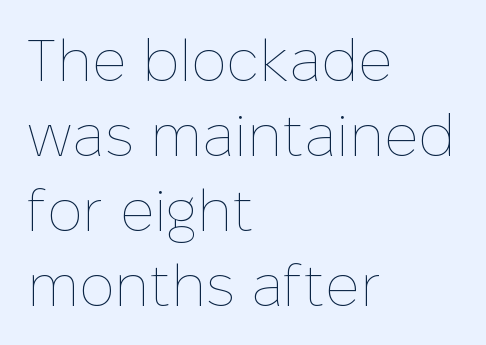
The image shows 59 px thin type, upright; set left-aligned, normal line spacing (1.27x), normal letter spacing, not underlined; low stroke contrast and a medium x-height.
